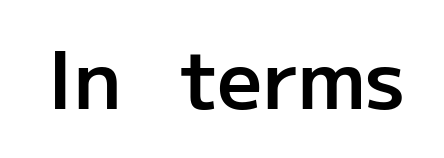
{"serif": "no", "italic": "no", "bold": "semi", "weight": "semibold", "width": "normal", "stroke_contrast": "low", "x_height": "medium", "monospaced": "no", "underline": "no", "letter_spacing": "normal", "letter_spacing_em": 0.0, "glyph_px": 79}
